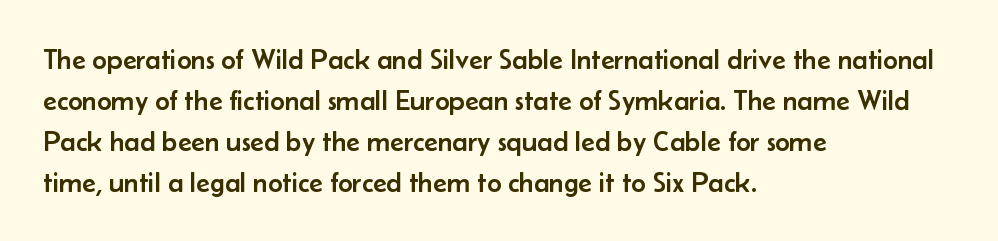
The image shows 28 px sans-serif type, upright; set left-aligned, normal line spacing (1.46x), normal letter spacing, not underlined; low stroke contrast and a small x-height.
